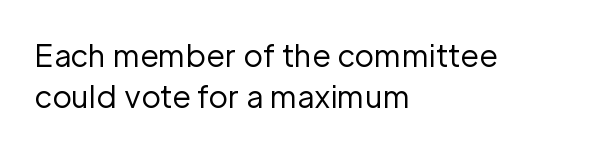
{"serif": "no", "italic": "no", "bold": "no", "weight": "regular", "width": "normal", "stroke_contrast": "low", "x_height": "medium", "monospaced": "no", "underline": "no", "align": "left", "line_spacing": "normal", "line_spacing_ratio": 1.36, "letter_spacing": "normal", "letter_spacing_em": 0.0, "glyph_px": 30}
